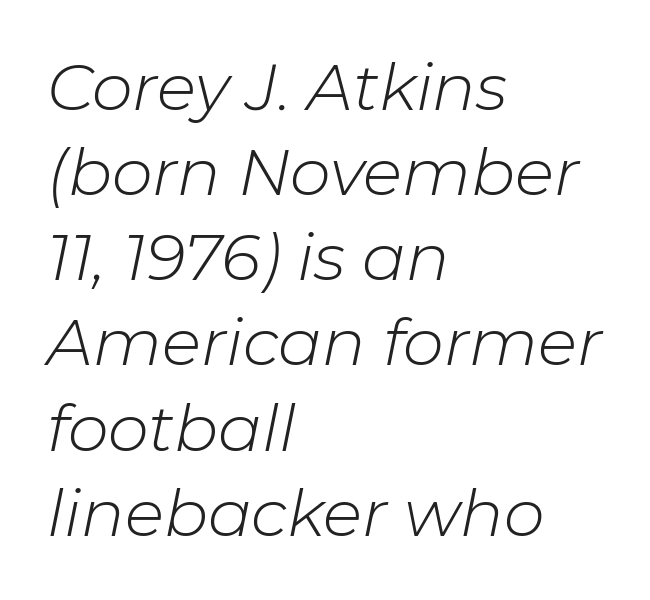
Words float on clear page, feet unadorned. Designer's note — italics engaged. The typeface has the unassuming heft of standard copy or less. Letter spacing: default. Reading down the block, your eye returns to a fixed left position each line. A typesetter would call this leading conventional body-copy spacing.
